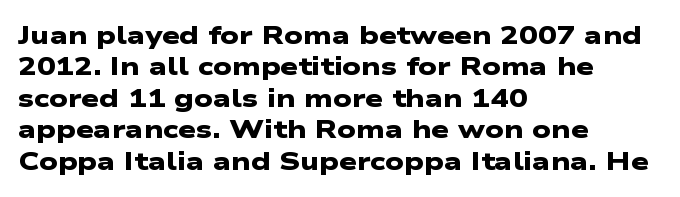
Q: Is the text bold? A: Yes.
Q: Is the text underlined? A: No.
Q: How is the paragraph aligned? A: Left-aligned.
Q: Is the spacing between letters normal or unusually wide? A: Normal.
Q: Is the spacing between lines tight, normal or loose? A: Normal.
